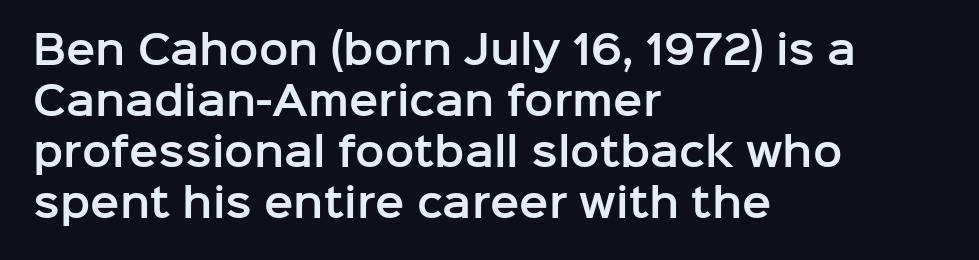
The image shows 39 px sans-serif type, upright; set left-aligned, normal line spacing (1.31x), normal letter spacing, not underlined; low stroke contrast and a medium x-height.
